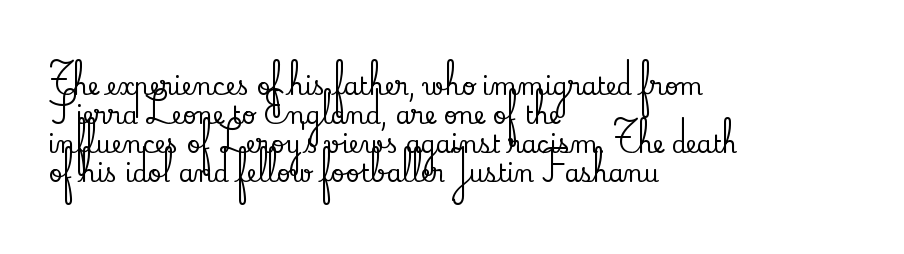
{"italic": "no", "underline": "no", "align": "left", "line_spacing_ratio": 1.21, "letter_spacing": "normal", "letter_spacing_em": 0.0, "glyph_px": 24}
